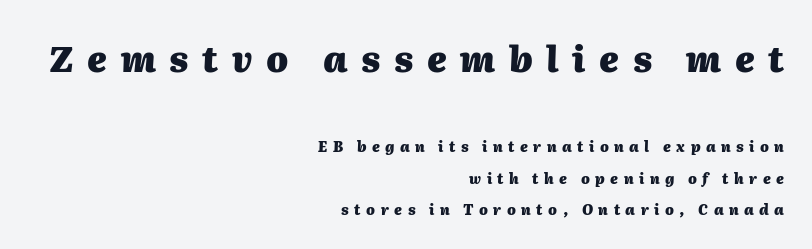
{"italic": "yes", "lean": "right", "slant_degrees": 2, "bold": "yes", "weight": "heavy", "width": "normal", "stroke_contrast": "medium", "x_height": "medium", "monospaced": "no", "underline": "no", "align": "right", "line_spacing": "loose", "line_spacing_ratio": 2.24, "letter_spacing": "wide", "letter_spacing_em": 0.39, "larger_block": "first", "size_ratio": 2.5, "glyph_px": 35}
